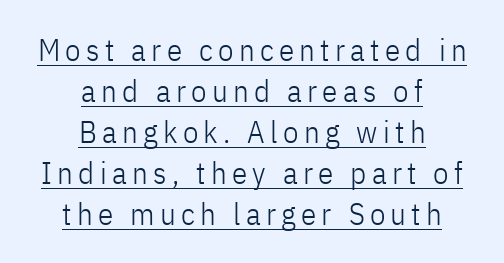
The image shows 31 px light, condensed sans-serif type, upright; set centered, normal line spacing (1.32x), underlined; low stroke contrast and a medium x-height.
